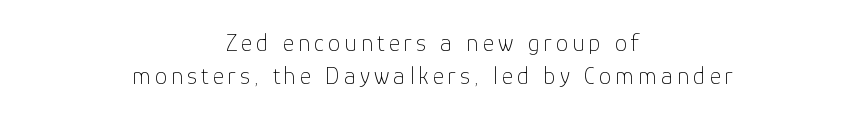
{"italic": "no", "bold": "no", "underline": "no", "align": "center", "line_spacing": "normal", "line_spacing_ratio": 1.31, "glyph_px": 25}
